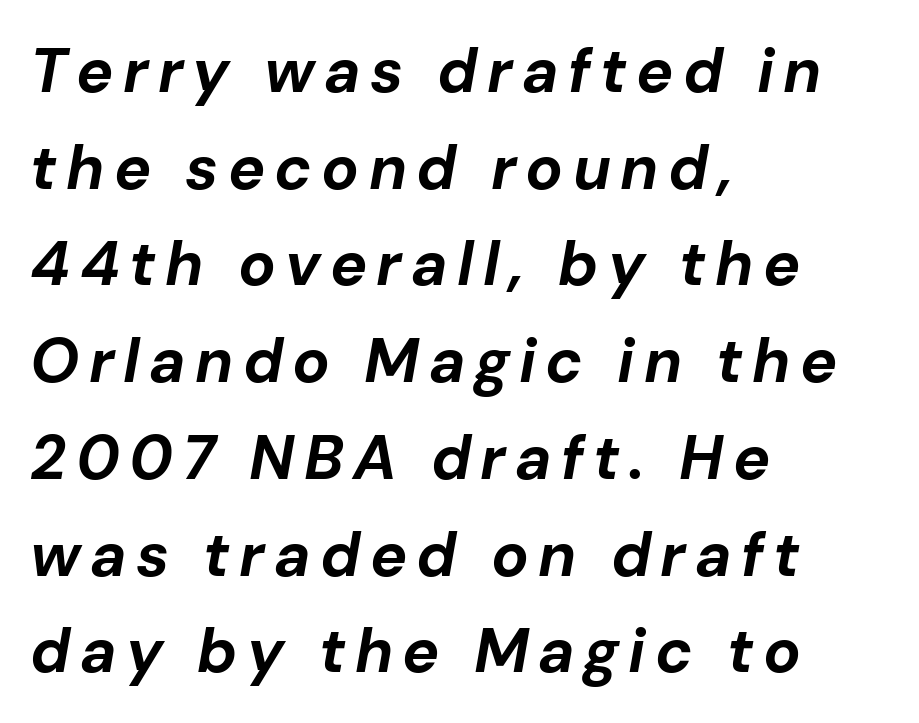
One glance says typical: line gaps are just what's usual. Descenders hang freely into open space. Is this a fixed-width face? No — the glyphs have proportional, varying widths. These lines are set flush left with a ragged right edge. An italicized treatment has been applied to the whole sample. Heavy-handed strokes throughout: this text is bold.
